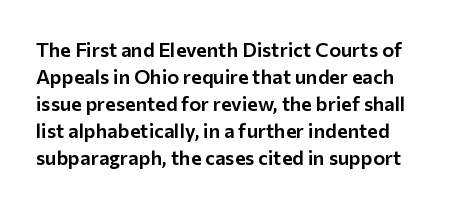
The image shows 20 px text type, upright; set normal line spacing (1.35x), normal letter spacing, not underlined.
